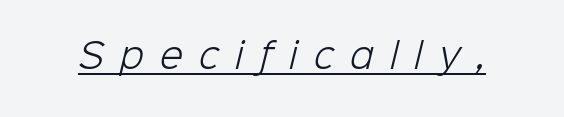
{"serif": "no", "bold": "no", "weight": "light", "width": "normal", "stroke_contrast": "low", "x_height": "medium", "monospaced": "no", "underline": "yes", "letter_spacing": "wide", "letter_spacing_em": 0.48, "glyph_px": 34}
